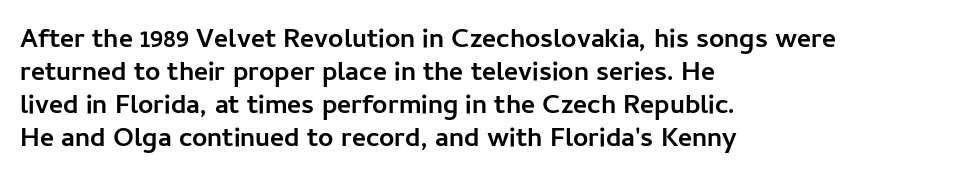
Q: Is the text bold? A: Yes.
Q: Is the text italic (slanted)? A: No, it is upright.
Q: Is the text underlined? A: No.
Q: How is the paragraph aligned? A: Left-aligned.
Q: Is the spacing between letters normal or unusually wide? A: Normal.
